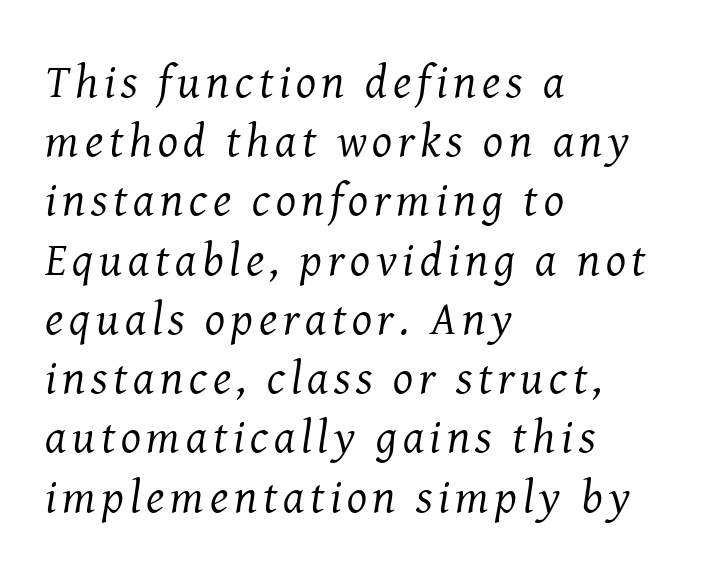
The image shows 47 px regular-weight serif type, italic (leaning right); set left-aligned, normal line spacing (1.26x), not underlined; medium stroke contrast and a medium x-height.
